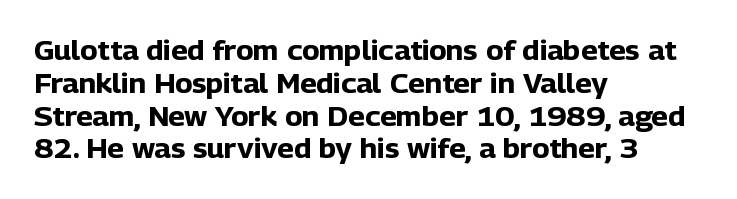
Reading down the column, the eye jumps a familiar distance to each next line. The passage shown is not underscored anywhere. Its strokes are broad and dark, the hallmark of bold type. Quick note: not italic, upright. Observe the ordinary spacing: letters are neighbours, not strangers. Line beginnings align vertically; line endings do not.
